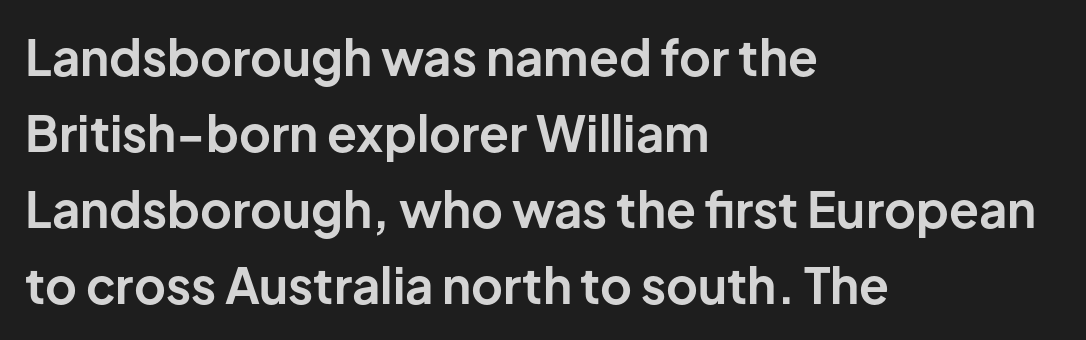
The image shows 49 px bold sans-serif type, upright; set left-aligned, normal line spacing (1.55x), normal letter spacing, not underlined; low stroke contrast and a medium x-height.
